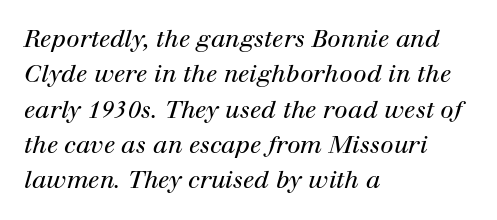
Q: Is the text bold? A: No.
Q: Is the text italic (slanted)? A: Yes, it leans right by about 12 degrees.
Q: Is the text underlined? A: No.
Q: How is the paragraph aligned? A: Left-aligned.
Q: Is the spacing between letters normal or unusually wide? A: Normal.
Q: Is the spacing between lines tight, normal or loose? A: Normal.
